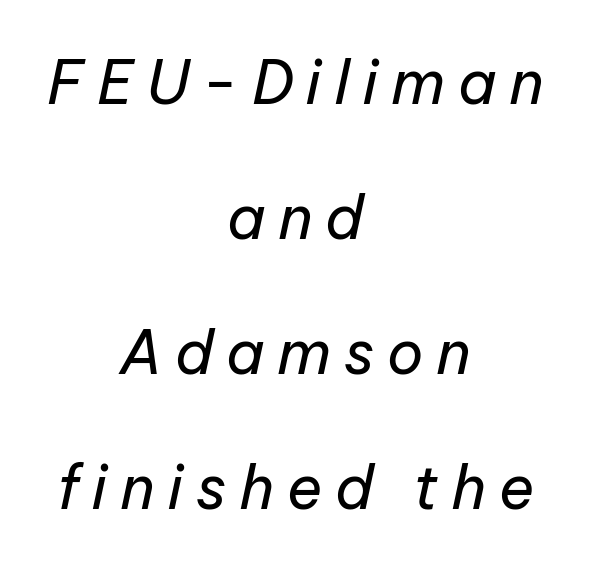
The image shows 60 px regular-weight type, italic (leaning right); set centered, loose line spacing (2.25x), unusually wide letter spacing (+0.21 em), not underlined; low stroke contrast and a medium x-height.
